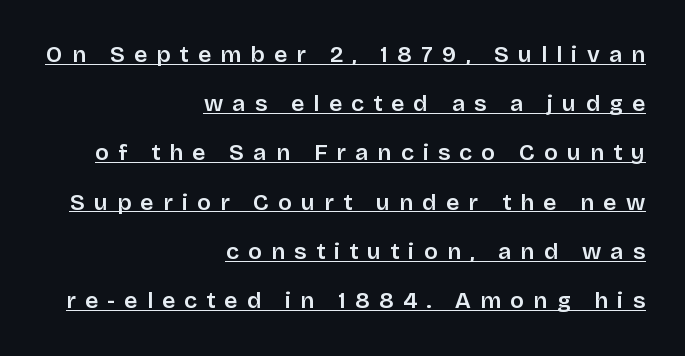
{"italic": "no", "underline": "yes", "align": "right", "line_spacing": "loose", "line_spacing_ratio": 2.14, "letter_spacing": "wide", "letter_spacing_em": 0.4, "glyph_px": 23}
